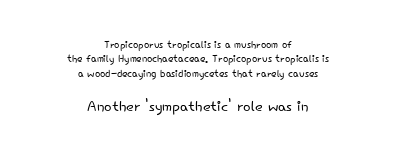
The image shows 20 px text type, upright; set centered, tight line spacing (1.02x), normal letter spacing, not underlined; the second (bottom) block is 1.43x larger.
